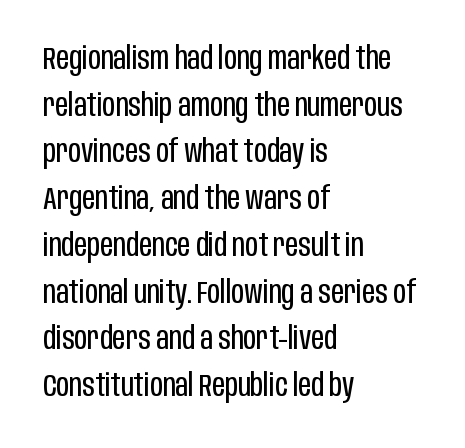
{"serif": "no", "italic": "no", "bold": "no", "weight": "regular", "width": "condensed", "stroke_contrast": "low", "x_height": "large", "monospaced": "no", "underline": "no", "align": "left", "line_spacing": "normal", "line_spacing_ratio": 1.46, "letter_spacing": "normal", "letter_spacing_em": 0.0, "glyph_px": 32}
